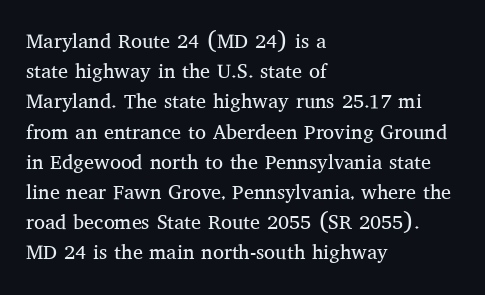
The image shows 20 px text type, upright; set left-aligned, normal line spacing (1.51x), normal letter spacing, not underlined.
